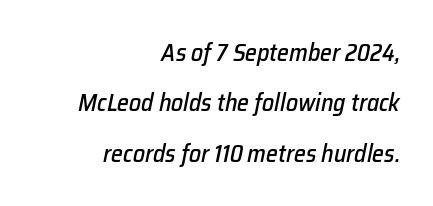
The image shows 24 px text type, italic (leaning right); set right-aligned, loose line spacing (2.1x), normal letter spacing, not underlined.
